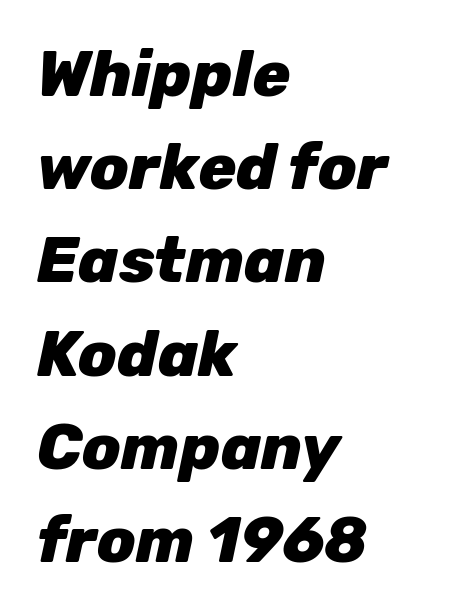
The characters look thick and weighty, a clear bold. Proportional: the letters do not fall into vertical columns. Unmarked baselines from the first word to the last. Leading: standard. There is no visible air inserted between adjacent glyphs. Horizontal alignment here is leftward, the default for most running prose.
